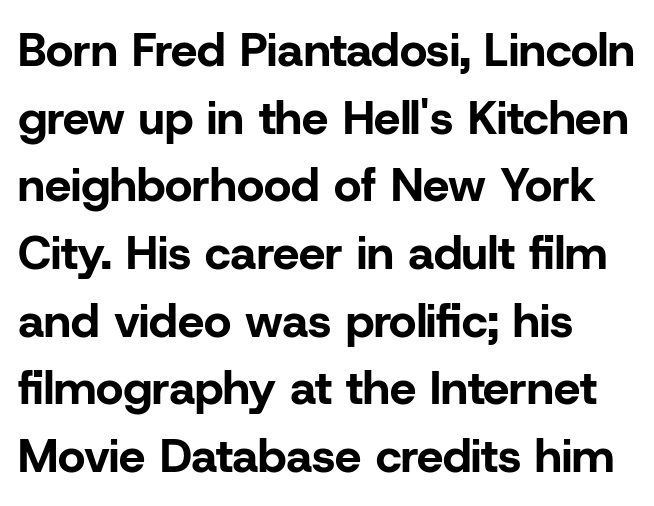
Q: Is the text bold? A: Yes.
Q: Is the text italic (slanted)? A: No, it is upright.
Q: Is the typeface a serif or a sans-serif typeface? A: Sans-serif.
Q: Is the text underlined? A: No.
Q: How is the paragraph aligned? A: Left-aligned.
Q: Is the spacing between letters normal or unusually wide? A: Normal.
Q: Is the spacing between lines tight, normal or loose? A: Normal.
Q: Width (condensed, normal, or wide)? A: Normal.
Q: Stroke contrast? A: Low.
Q: x-height? A: Medium.
Q: Monospaced? A: No.
